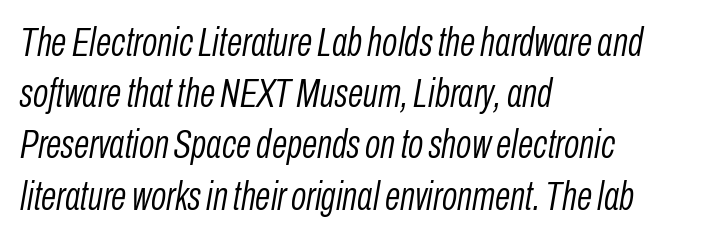
The strip under each line holds only bare page. A typesetter would call this proportional, since set widths differ per character. Caption: face not bold, strokes unweighted. Alignment: flush left. A typesetter would call this leading conventional body-copy spacing.
